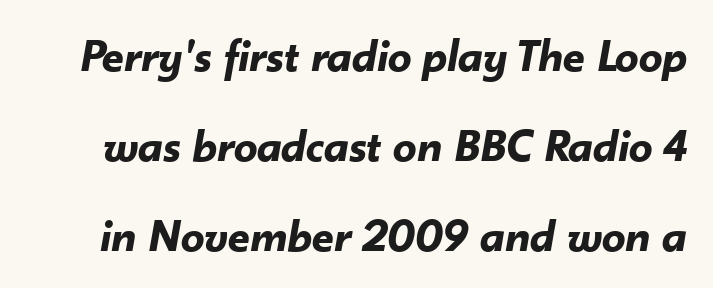
The line-height multiplier appears high, well above default. The glyphs are unaccompanied by any horizontal stroke below them. Look at the tracking — it's just the regular setting, nothing added. The lettering tilts uniformly, giving the passage an italic look. Notice how thick the strokes are: this is what a full bold looks like.
